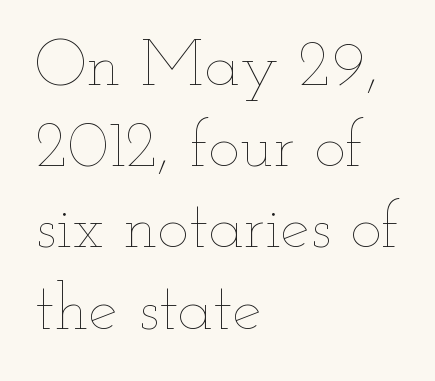
Proportional: the letters do not fall into vertical columns. Descender tails drop into unmarked territory. The strokes are not fattened; the text isn't bold. Rendered with straight, roman letterforms. Glyph-to-glyph distance matches everyday printed text. This rendering uses left alignment, leaving the right contour irregular.
